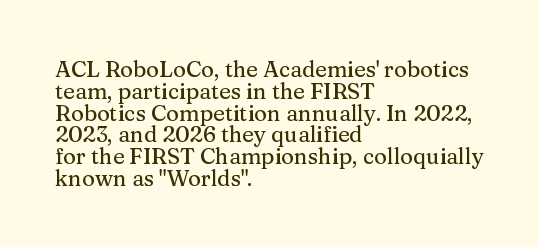
Q: Is the text italic (slanted)? A: No, it is upright.
Q: Is the text underlined? A: No.
Q: How is the paragraph aligned? A: Left-aligned.
Q: Is the spacing between letters normal or unusually wide? A: Normal.
Q: Is the spacing between lines tight, normal or loose? A: Tight.
